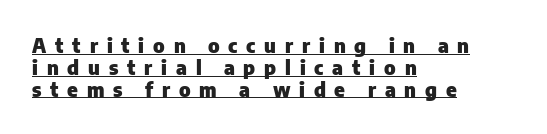
The image shows 20 px bold type, upright; set left-aligned, tight line spacing (1.09x), unusually wide letter spacing (+0.44 em), underlined.
